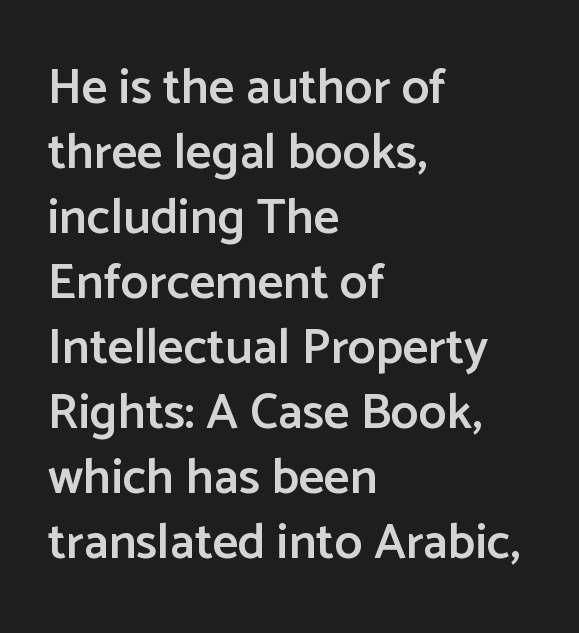
The image shows 50 px semibold sans-serif type, upright; set left-aligned, normal line spacing (1.3x), normal letter spacing, not underlined; low stroke contrast and a medium x-height.
